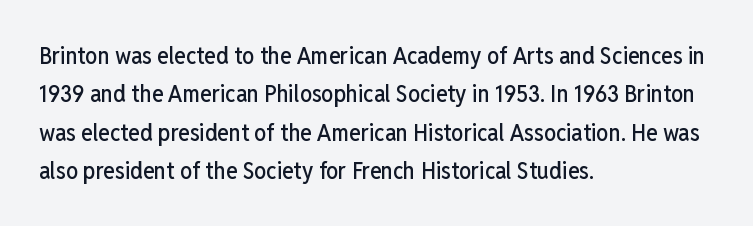
The image shows 24 px text type, upright; set left-aligned, normal line spacing (1.6x), normal letter spacing, not underlined.
